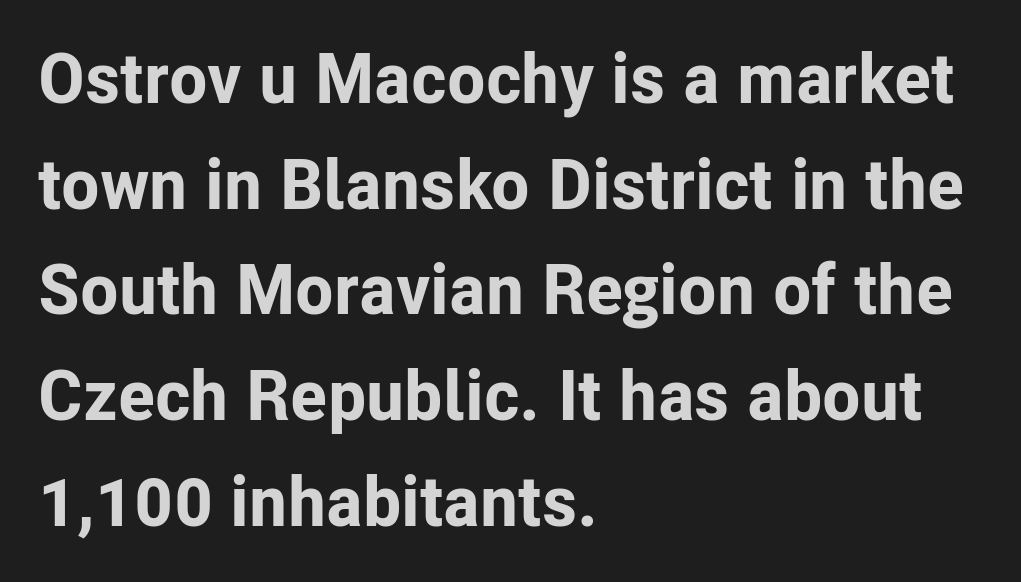
Leading matches the norm, producing a regular column. Plenty of ink on the page — the face is bold. The rag falls on the right side of this text block. Note: no serifs on the glyphs. You could not count columns in this text — the font is proportionally spaced.
